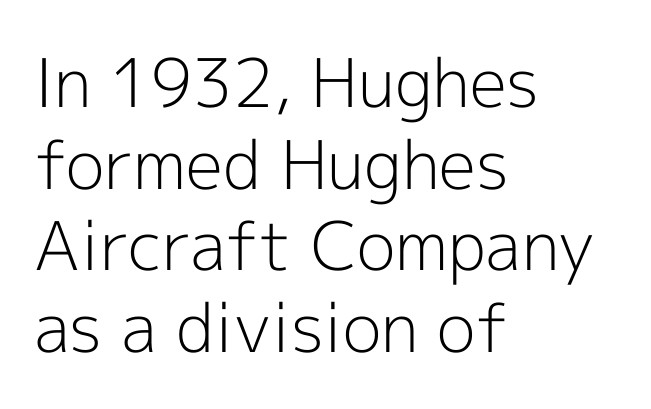
The image shows 67 px light sans-serif type, upright; set left-aligned, line spacing 1.22x, normal letter spacing, not underlined; a medium x-height.
